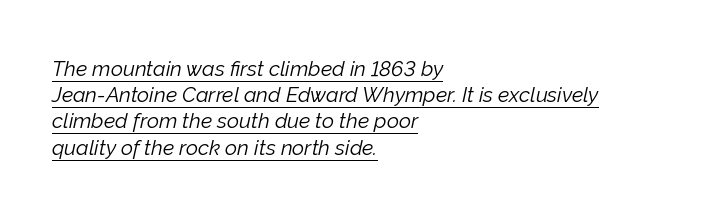
The image shows 21 px text type, italic (leaning right); set left-aligned, normal line spacing (1.25x), normal letter spacing, underlined.
